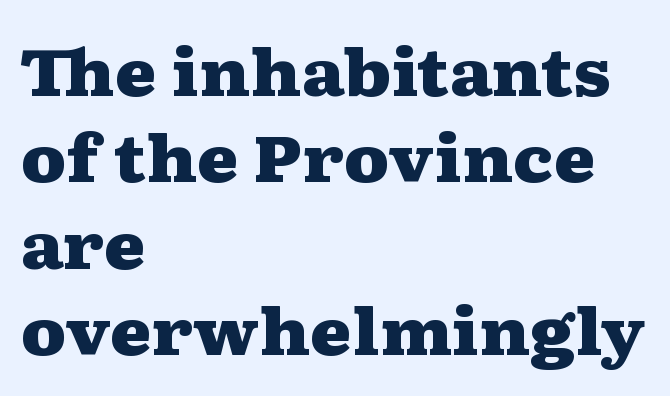
{"serif": "yes", "italic": "no", "bold": "yes", "weight": "heavy", "width": "wide", "stroke_contrast": "medium", "x_height": "medium", "monospaced": "no", "underline": "no", "align": "left", "line_spacing": "normal", "line_spacing_ratio": 1.35, "letter_spacing": "normal", "letter_spacing_em": 0.0, "glyph_px": 64}
